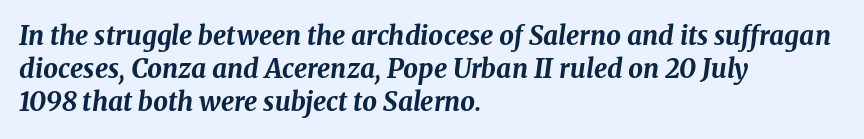
Italic: yes, the glyphs are oblique. Leading: standard. The lines are quadded left. Is the type bold? Yes — the strokes are clearly thick and heavy.
